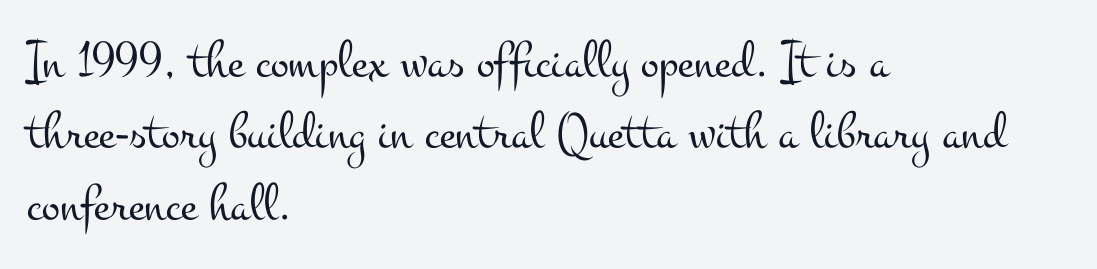
{"serif": "yes", "bold": "no", "weight": "light", "width": "wide", "stroke_contrast": "medium", "x_height": "small", "monospaced": "no", "underline": "no", "align": "left", "line_spacing": "normal", "line_spacing_ratio": 1.32, "letter_spacing": "normal", "letter_spacing_em": 0.0, "glyph_px": 54}
